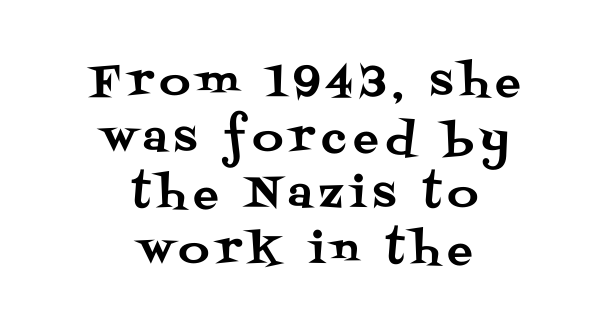
Q: Is the text italic (slanted)? A: No, it is upright.
Q: Is the typeface a serif or a sans-serif typeface? A: Serif.
Q: Is the text underlined? A: No.
Q: How is the paragraph aligned? A: Centered.
Q: Is the spacing between lines tight, normal or loose? A: Normal.
Q: Width (condensed, normal, or wide)? A: Normal.
Q: Stroke contrast? A: Medium.
Q: x-height? A: Large.
Q: Monospaced? A: No.
